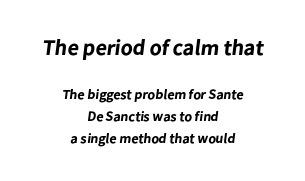
Q: Is the text bold? A: Yes.
Q: Is the text underlined? A: No.
Q: How is the paragraph aligned? A: Centered.
Q: Is the spacing between letters normal or unusually wide? A: Normal.
Q: Is the spacing between lines tight, normal or loose? A: Normal.
Q: Which block of text is set in a larger size, the first (top) or the second (bottom)? A: The first (top) one.
